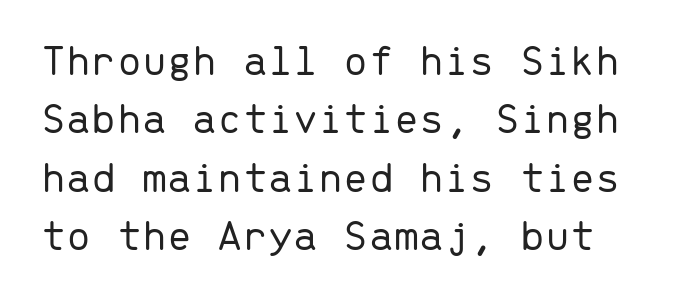
The image shows 45 px light sans-serif type, upright, monospaced; set normal line spacing (1.3x), normal letter spacing, not underlined; low stroke contrast and a medium x-height.
